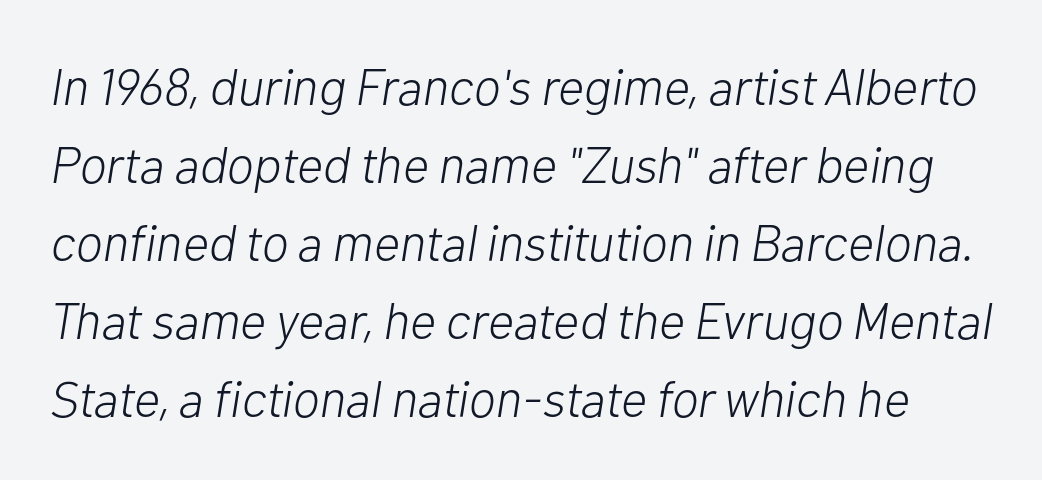
The font's italic variant was chosen for this text. Compared with typical body copy, the letter spacing here is the same. Check under the words: just untouched page. Is the stroke heavy? The answer is a plain regular-or-lighter. Each letter keeps its own natural width here, so spacing adapts to shape. Does the leading feel generous? No, just average.
